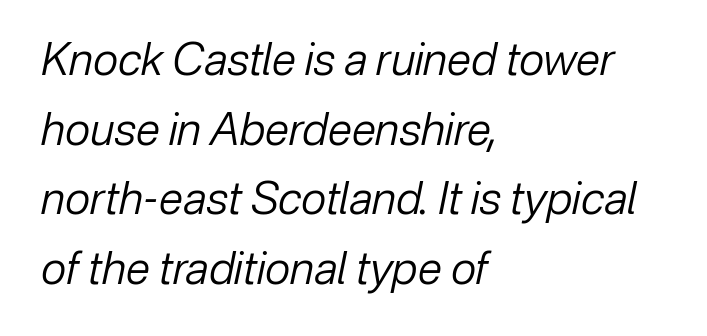
{"italic": "yes", "lean": "right", "slant_degrees": 12, "bold": "no", "weight": "regular", "width": "normal", "stroke_contrast": "low", "x_height": "medium", "monospaced": "no", "underline": "no", "align": "left", "line_spacing": "normal", "line_spacing_ratio": 1.58, "letter_spacing": "normal", "letter_spacing_em": 0.0, "glyph_px": 44}
